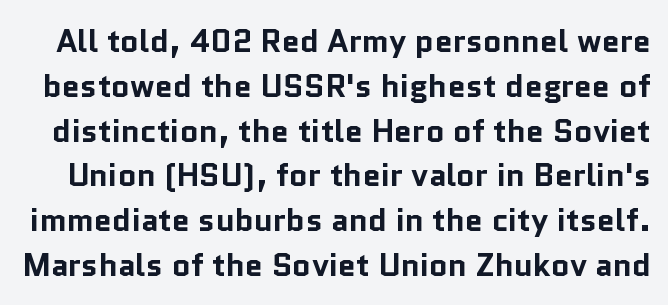
Q: Is the text bold? A: Yes.
Q: Is the text italic (slanted)? A: No, it is upright.
Q: Is the typeface a serif or a sans-serif typeface? A: Sans-serif.
Q: Is the text underlined? A: No.
Q: Is the spacing between letters normal or unusually wide? A: Normal.
Q: Is the spacing between lines tight, normal or loose? A: Normal.
Q: Width (condensed, normal, or wide)? A: Normal.
Q: Stroke contrast? A: Low.
Q: x-height? A: Medium.
Q: Monospaced? A: No.
